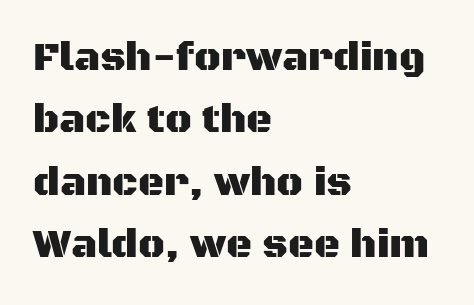
The block of text has a typical density, with ordinary space between rows. Clear beneath every line of the passage. Short and long lines alike share a common starting point at left. The typography opts for an upright posture over an oblique one.
